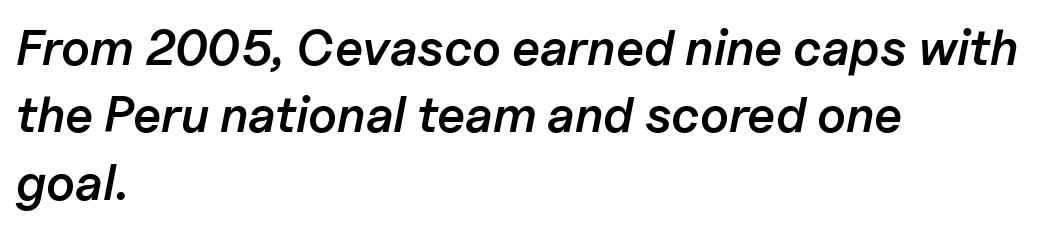
The horizontal fit of the characters is conventional and even. Compared with typical paragraphs, the rows here are spaced about the same. This sample has the flowing, uneven cadence of proportional lettering. The typesetting leans somewhat heavy: a semibold. The gap between lines stays unmarked. The passage shown leans; its letterforms are oblique.
